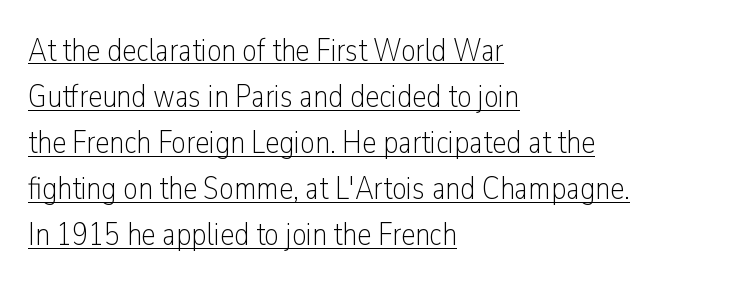
Q: Is the text bold? A: No.
Q: Is the text italic (slanted)? A: No, it is upright.
Q: Is the typeface a serif or a sans-serif typeface? A: Sans-serif.
Q: Is the text underlined? A: Yes.
Q: How is the paragraph aligned? A: Left-aligned.
Q: Is the spacing between letters normal or unusually wide? A: Normal.
Q: Is the spacing between lines tight, normal or loose? A: Normal.
Q: Width (condensed, normal, or wide)? A: Condensed.
Q: Stroke contrast? A: Low.
Q: x-height? A: Medium.
Q: Monospaced? A: No.
